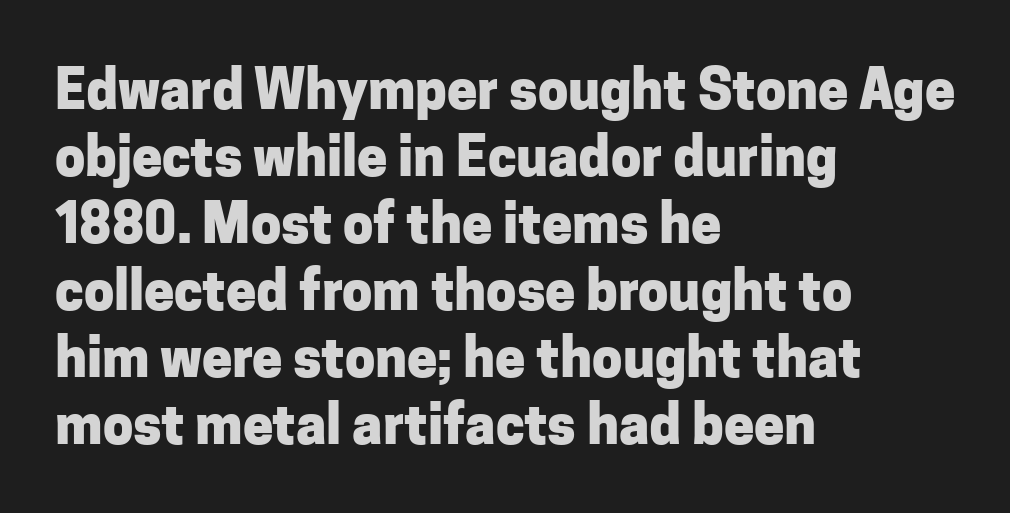
The ragged edge is on the right, which tells us the setting is flush left. A sans-serif font was chosen for this passage. Upright lettering throughout. Between one letter and the next there's only the usual sliver of space. Heavy-handed strokes throughout: this text is bold.
